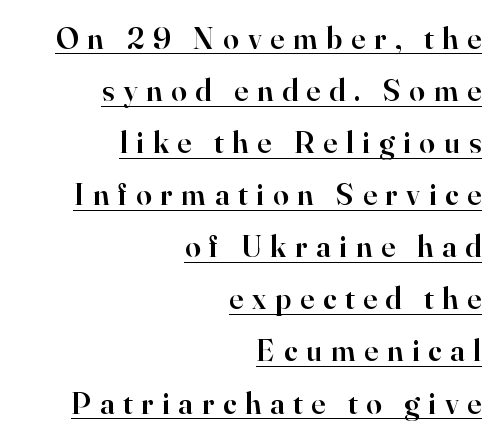
The image shows 31 px semibold serif type, upright; set right-aligned, normal line spacing (1.68x), unusually wide letter spacing (+0.29 em), underlined; high stroke contrast and a small x-height.
